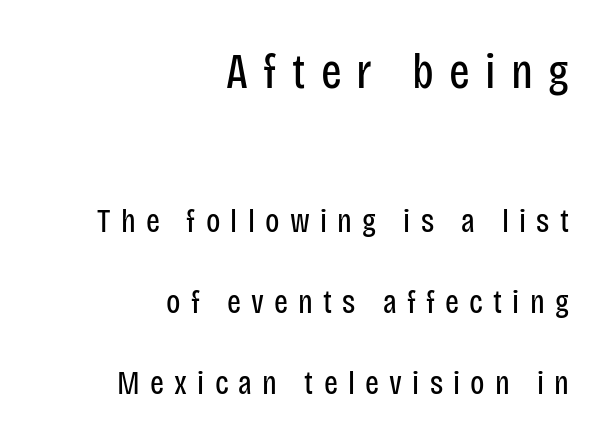
The image shows 49 px regular-weight, condensed sans-serif type, upright; set right-aligned, loose line spacing (2.45x), unusually wide letter spacing (+0.31 em), not underlined; the first (top) block is 1.48x larger; low stroke contrast and a large x-height.
